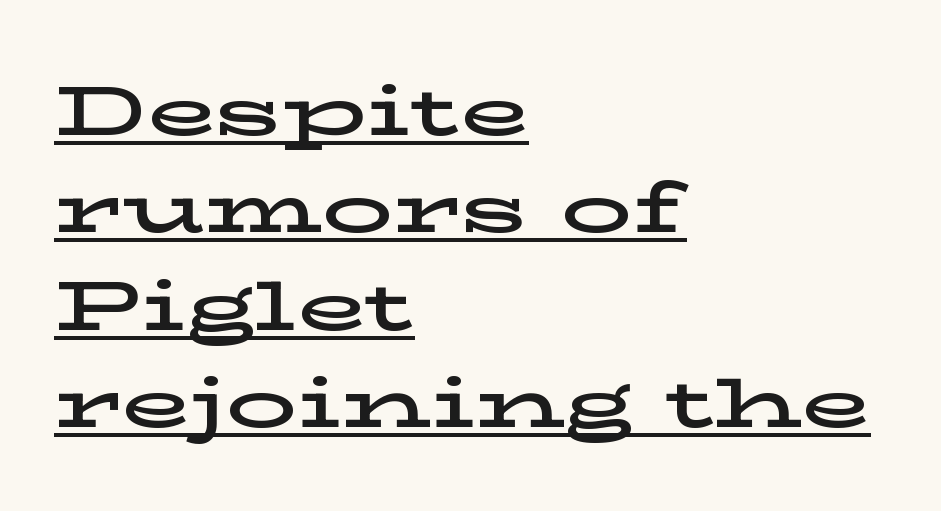
The ragged edge is on the right, which tells us the setting is flush left. Horizontal bands of white between lines are of average thickness. Small tapered or slab feet sit at the stroke ends, so this counts as serif. Emphasis is given by a line drawn under the lettering.
